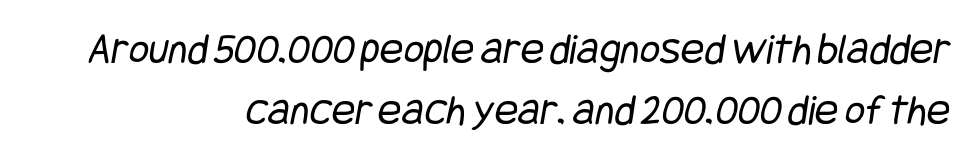
The image shows 44 px regular-weight, condensed sans-serif type; set right-aligned, normal line spacing (1.39x), normal letter spacing, not underlined; low stroke contrast and a large x-height.
